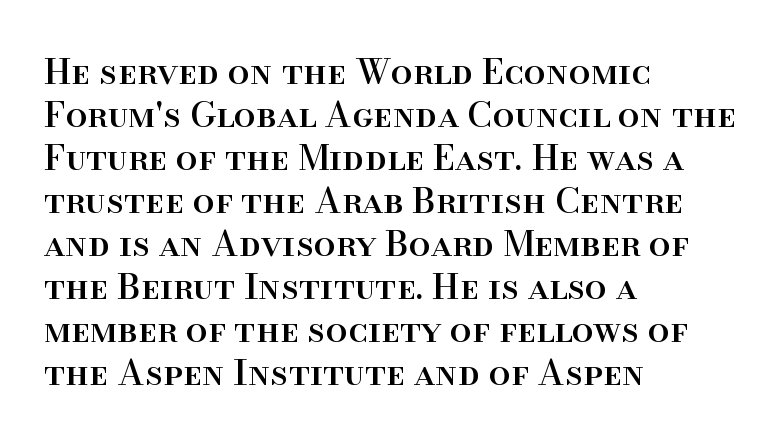
{"serif": "yes", "italic": "no", "width": "normal", "stroke_contrast": "high", "x_height": "small", "monospaced": "no", "underline": "no", "align": "left", "line_spacing_ratio": 1.23, "letter_spacing": "normal", "letter_spacing_em": 0.0, "glyph_px": 35}
